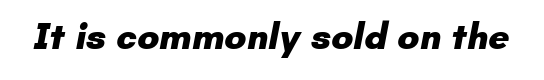
Plain, unruled lines of type. This sample uses a sans-serif face. Proportional: the letters do not fall into vertical columns. The type is set solid horizontally, with unmodified tracking. Look at the stroke-to-counter ratio: heavy, a bold.
